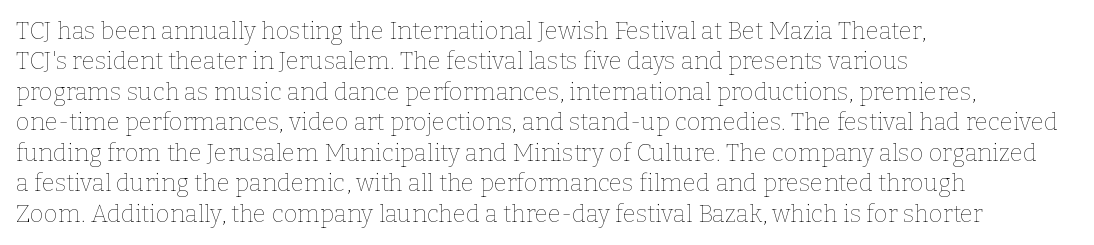
The image shows 24 px text type, upright; set left-aligned, normal line spacing (1.27x), normal letter spacing, not underlined.
